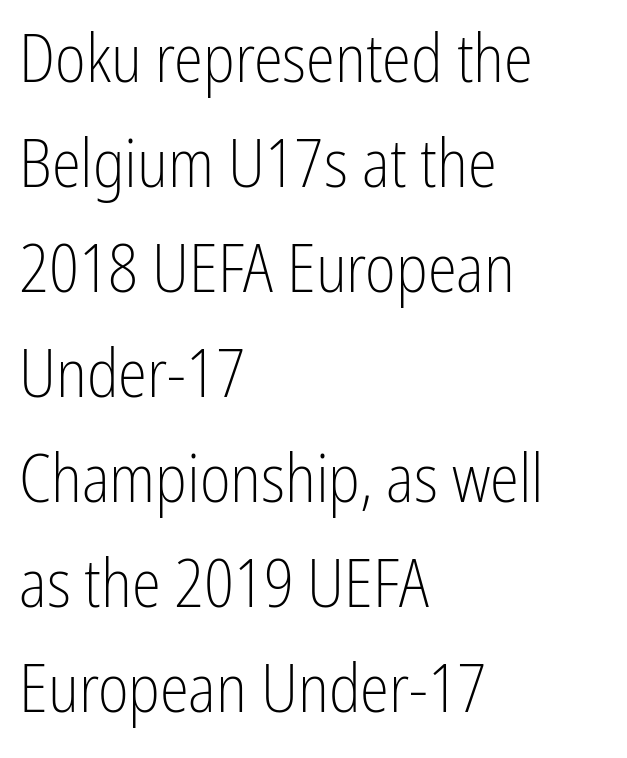
Q: Is the text bold? A: No.
Q: Is the text italic (slanted)? A: No, it is upright.
Q: Is the typeface a serif or a sans-serif typeface? A: Sans-serif.
Q: Is the text underlined? A: No.
Q: How is the paragraph aligned? A: Left-aligned.
Q: Is the spacing between letters normal or unusually wide? A: Normal.
Q: Is the spacing between lines tight, normal or loose? A: Normal.
Q: Width (condensed, normal, or wide)? A: Condensed.
Q: Stroke contrast? A: Low.
Q: x-height? A: Medium.
Q: Monospaced? A: No.
